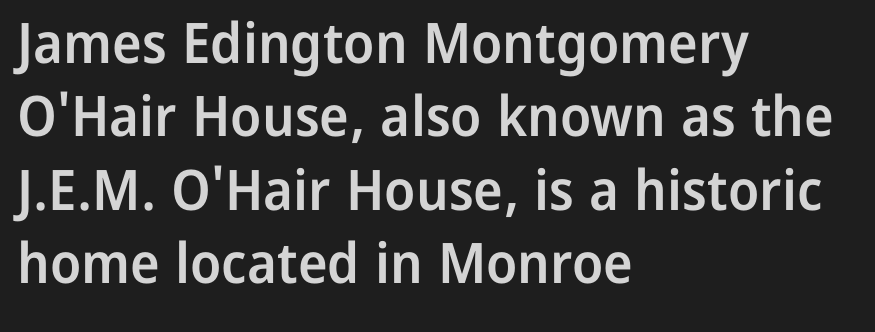
Q: Is the text bold? A: Semi-bold.
Q: Is the text italic (slanted)? A: No, it is upright.
Q: Is the typeface a serif or a sans-serif typeface? A: Sans-serif.
Q: Is the text underlined? A: No.
Q: How is the paragraph aligned? A: Left-aligned.
Q: Is the spacing between letters normal or unusually wide? A: Normal.
Q: Is the spacing between lines tight, normal or loose? A: Normal.
Q: Width (condensed, normal, or wide)? A: Normal.
Q: Stroke contrast? A: Low.
Q: x-height? A: Medium.
Q: Monospaced? A: No.
